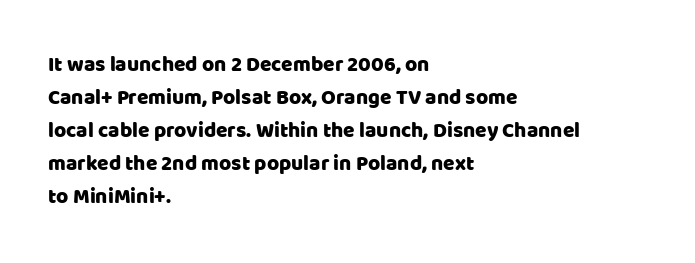
Q: Is the text italic (slanted)? A: No, it is upright.
Q: Is the text underlined? A: No.
Q: How is the paragraph aligned? A: Left-aligned.
Q: Is the spacing between letters normal or unusually wide? A: Normal.
Q: Is the spacing between lines tight, normal or loose? A: Normal.
